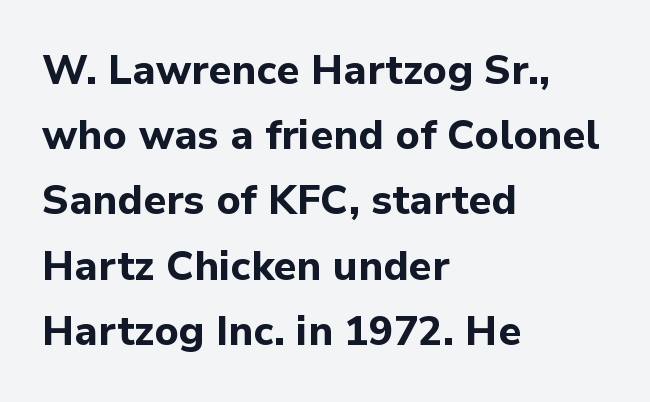
Q: Is the text bold? A: Yes.
Q: Is the text italic (slanted)? A: No, it is upright.
Q: Is the typeface a serif or a sans-serif typeface? A: Sans-serif.
Q: Is the text underlined? A: No.
Q: How is the paragraph aligned? A: Left-aligned.
Q: Is the spacing between letters normal or unusually wide? A: Normal.
Q: Is the spacing between lines tight, normal or loose? A: Normal.
Q: Width (condensed, normal, or wide)? A: Normal.
Q: Stroke contrast? A: Low.
Q: x-height? A: Medium.
Q: Monospaced? A: No.
